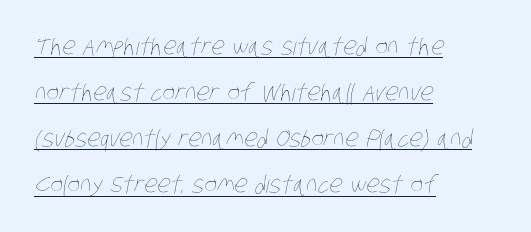
The image shows 24 px text type; set left-aligned, loose line spacing (1.92x), normal letter spacing, underlined.
